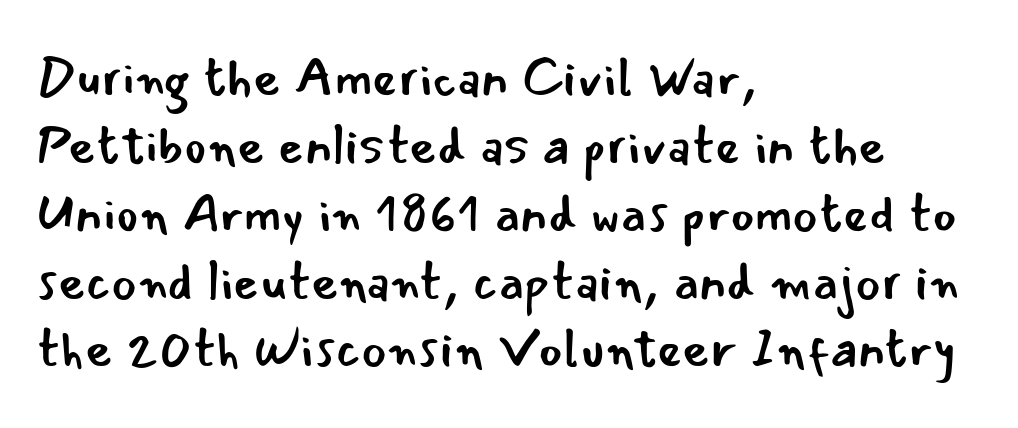
Q: Is the text bold? A: No.
Q: Is the text italic (slanted)? A: No, it is upright.
Q: Is the typeface a serif or a sans-serif typeface? A: Sans-serif.
Q: Is the text underlined? A: No.
Q: How is the paragraph aligned? A: Left-aligned.
Q: Is the spacing between letters normal or unusually wide? A: Normal.
Q: Is the spacing between lines tight, normal or loose? A: Normal.
Q: Width (condensed, normal, or wide)? A: Normal.
Q: Stroke contrast? A: Low.
Q: x-height? A: Small.
Q: Monospaced? A: No.
